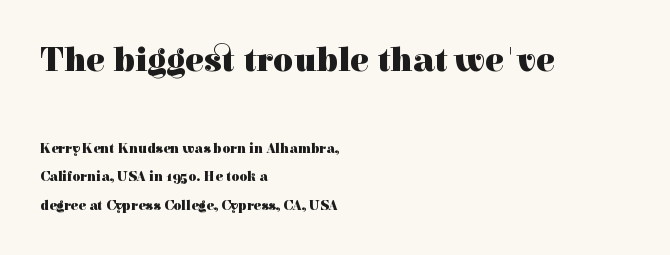
Each new line begins a long way beneath the previous one. The passage shown is not underscored anywhere. The passage shown is typed in a proportional face where columns would drift. Observe the ordinary spacing: letters are neighbours, not strangers. Vertical strokes here are truly vertical.
